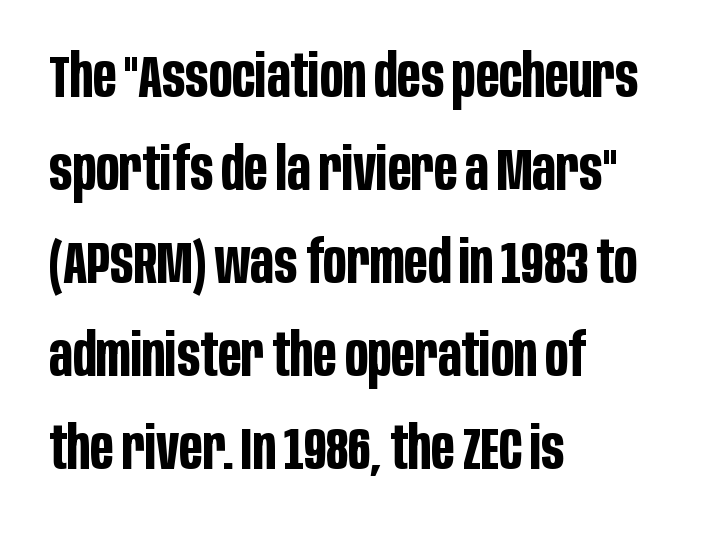
Q: Is the text bold? A: Yes.
Q: Is the text italic (slanted)? A: No, it is upright.
Q: Is the typeface a serif or a sans-serif typeface? A: Sans-serif.
Q: Is the text underlined? A: No.
Q: How is the paragraph aligned? A: Left-aligned.
Q: Is the spacing between letters normal or unusually wide? A: Normal.
Q: Is the spacing between lines tight, normal or loose? A: Normal.
Q: Width (condensed, normal, or wide)? A: Condensed.
Q: Stroke contrast? A: Low.
Q: x-height? A: Large.
Q: Monospaced? A: No.
